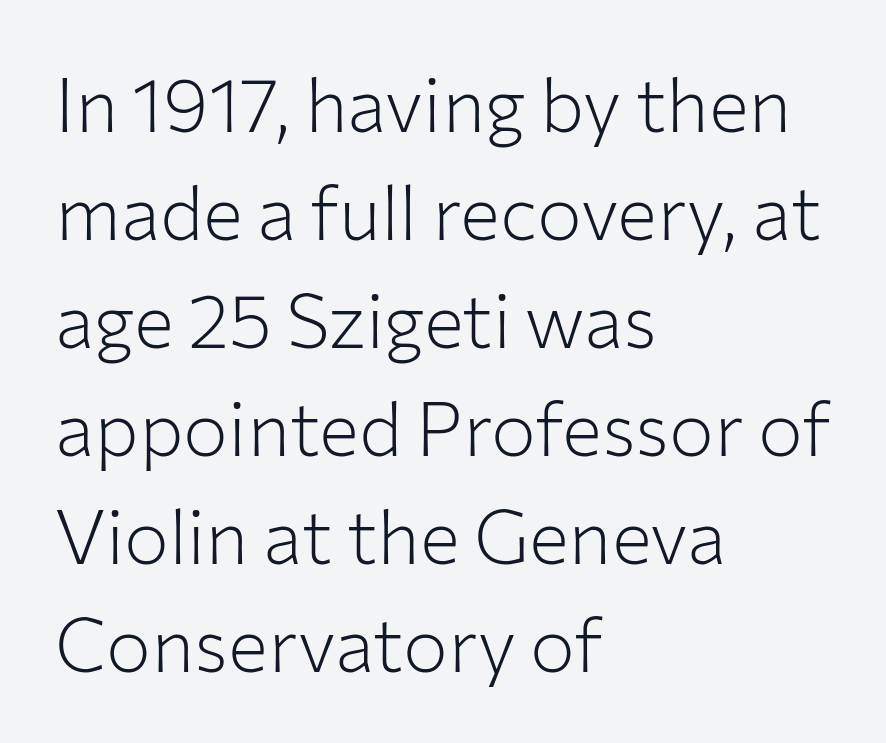
{"serif": "no", "italic": "no", "bold": "no", "weight": "light", "width": "normal", "stroke_contrast": "low", "x_height": "medium", "monospaced": "no", "underline": "no", "align": "left", "line_spacing": "normal", "line_spacing_ratio": 1.44, "letter_spacing": "normal", "letter_spacing_em": 0.0, "glyph_px": 75}
